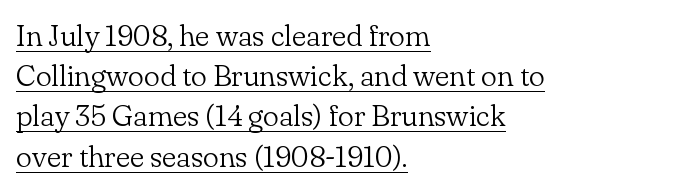
Q: Is the text bold? A: No.
Q: Is the text italic (slanted)? A: No, it is upright.
Q: Is the typeface a serif or a sans-serif typeface? A: Serif.
Q: Is the text underlined? A: Yes.
Q: How is the paragraph aligned? A: Left-aligned.
Q: Is the spacing between letters normal or unusually wide? A: Normal.
Q: Is the spacing between lines tight, normal or loose? A: Normal.
Q: Width (condensed, normal, or wide)? A: Normal.
Q: Stroke contrast? A: Low.
Q: x-height? A: Small.
Q: Monospaced? A: No.
